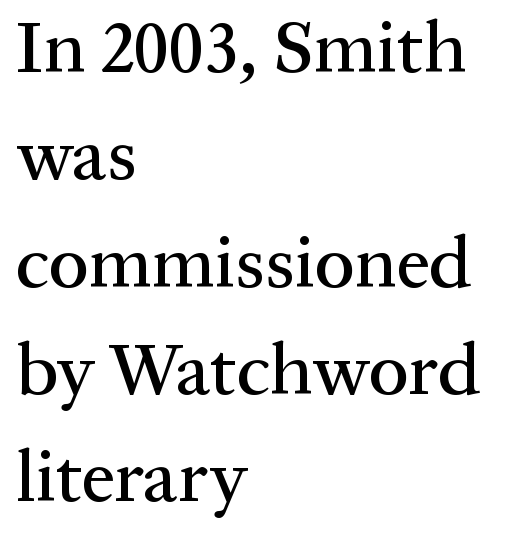
Q: Is the text italic (slanted)? A: No, it is upright.
Q: Is the typeface a serif or a sans-serif typeface? A: Serif.
Q: Is the text underlined? A: No.
Q: How is the paragraph aligned? A: Left-aligned.
Q: Is the spacing between letters normal or unusually wide? A: Normal.
Q: Is the spacing between lines tight, normal or loose? A: Normal.
Q: Width (condensed, normal, or wide)? A: Normal.
Q: Stroke contrast? A: Medium.
Q: x-height? A: Medium.
Q: Monospaced? A: No.
